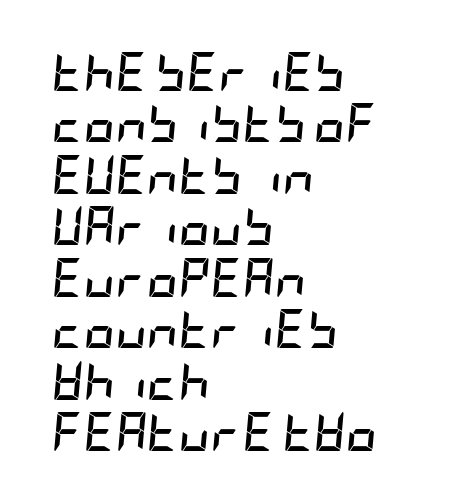
{"italic": "yes", "lean": "right", "slant_degrees": 5, "bold": "yes", "weight": "semibold", "width": "condensed", "stroke_contrast": "low", "x_height": "large", "underline": "no", "align": "left", "line_spacing": "normal", "line_spacing_ratio": 1.32, "letter_spacing": "normal", "letter_spacing_em": 0.0, "glyph_px": 39}
